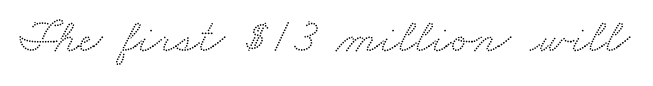
Q: Is the typeface a serif or a sans-serif typeface? A: Serif.
Q: Is the text underlined? A: No.
Q: Is the spacing between letters normal or unusually wide? A: Normal.
Q: Width (condensed, normal, or wide)? A: Wide.
Q: Stroke contrast? A: Medium.
Q: x-height? A: Small.
Q: Monospaced? A: No.
